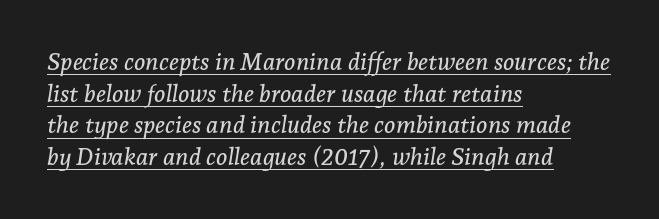
Q: Is the text italic (slanted)? A: Yes, it leans right by about 7 degrees.
Q: Is the text underlined? A: Yes.
Q: How is the paragraph aligned? A: Left-aligned.
Q: Is the spacing between letters normal or unusually wide? A: Normal.
Q: Is the spacing between lines tight, normal or loose? A: Normal.
